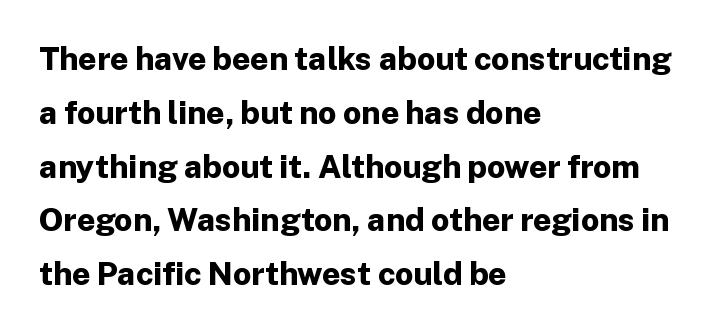
The image shows 32 px bold sans-serif type, upright; set left-aligned, normal line spacing (1.68x), normal letter spacing, not underlined; low stroke contrast and a medium x-height.
